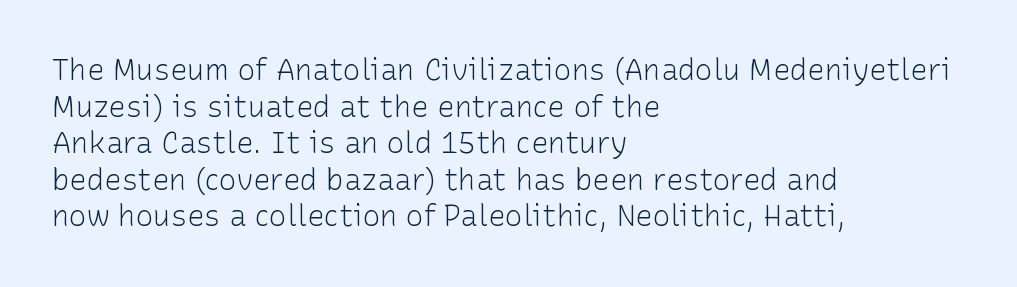
Q: Is the text bold? A: No.
Q: Is the text italic (slanted)? A: No, it is upright.
Q: Is the typeface a serif or a sans-serif typeface? A: Sans-serif.
Q: Is the text underlined? A: No.
Q: How is the paragraph aligned? A: Left-aligned.
Q: Is the spacing between letters normal or unusually wide? A: Normal.
Q: Is the spacing between lines tight, normal or loose? A: Normal.
Q: Width (condensed, normal, or wide)? A: Normal.
Q: Stroke contrast? A: Low.
Q: x-height? A: Medium.
Q: Monospaced? A: No.
